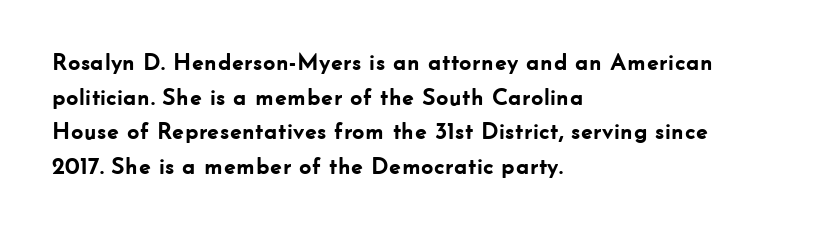
Q: Is the text bold? A: Yes.
Q: Is the text italic (slanted)? A: No, it is upright.
Q: Is the text underlined? A: No.
Q: How is the paragraph aligned? A: Left-aligned.
Q: Is the spacing between letters normal or unusually wide? A: Normal.
Q: Is the spacing between lines tight, normal or loose? A: Normal.
